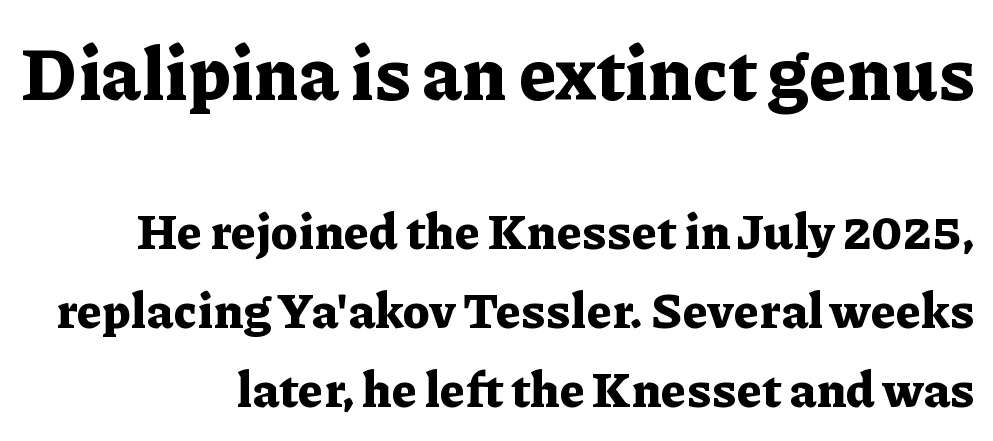
Q: Is the text bold? A: Yes.
Q: Is the text italic (slanted)? A: No, it is upright.
Q: Is the typeface a serif or a sans-serif typeface? A: Serif.
Q: Is the text underlined? A: No.
Q: How is the paragraph aligned? A: Right-aligned.
Q: Is the spacing between letters normal or unusually wide? A: Normal.
Q: Is the spacing between lines tight, normal or loose? A: Normal.
Q: Which block of text is set in a larger size, the first (top) or the second (bottom)? A: The first (top) one.
Q: Width (condensed, normal, or wide)? A: Normal.
Q: Stroke contrast? A: Low.
Q: x-height? A: Medium.
Q: Monospaced? A: No.
